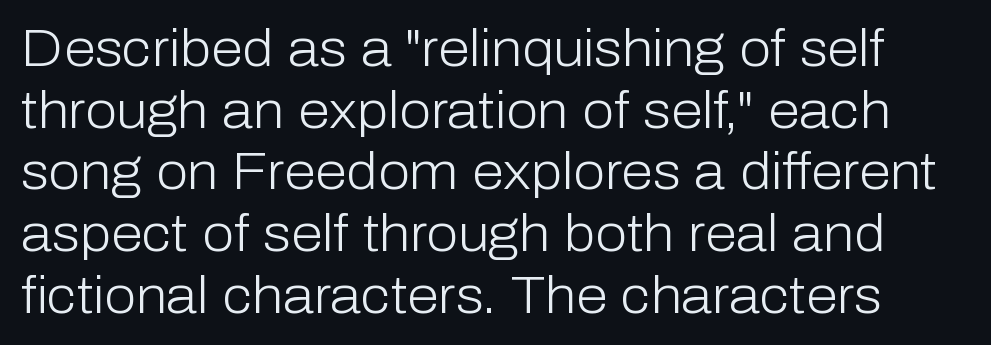
Posture: vertical. Compared with typical body copy, the letter spacing here is the same. Look at the bottom of the vertical strokes: they stop flat, with no serifs. Note the varied advance widths — an 'i' is clearly narrower than an 'm'.
